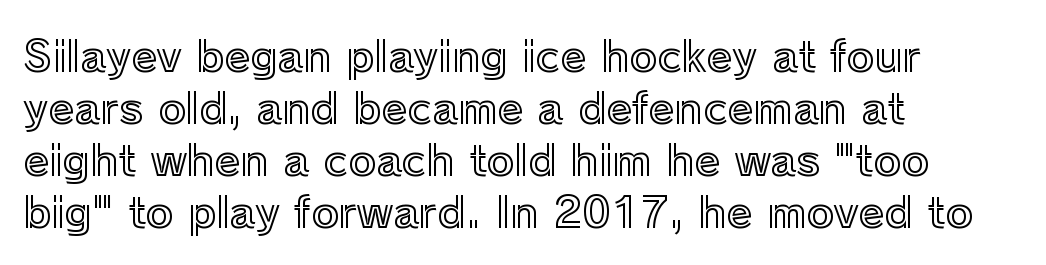
{"italic": "no", "width": "normal", "x_height": "medium", "monospaced": "no", "underline": "no", "align": "left", "line_spacing_ratio": 1.24, "letter_spacing": "normal", "letter_spacing_em": 0.0, "glyph_px": 42}
